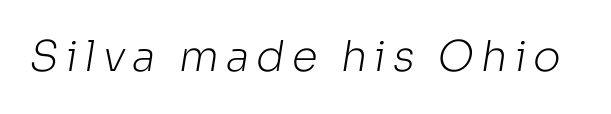
Q: Is the text bold? A: No.
Q: Is the typeface a serif or a sans-serif typeface? A: Sans-serif.
Q: Is the text underlined? A: No.
Q: Width (condensed, normal, or wide)? A: Normal.
Q: Stroke contrast? A: Low.
Q: x-height? A: Medium.
Q: Monospaced? A: No.
